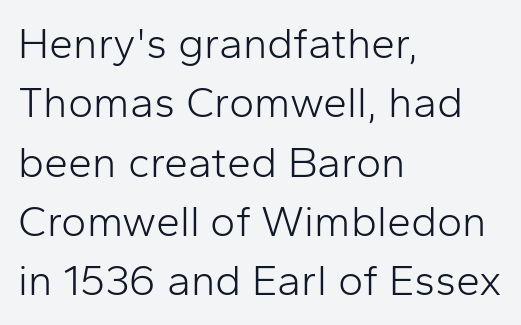
{"serif": "no", "italic": "no", "bold": "no", "weight": "light", "width": "normal", "stroke_contrast": "low", "x_height": "medium", "monospaced": "no", "underline": "no", "align": "left", "line_spacing": "normal", "line_spacing_ratio": 1.38, "letter_spacing": "normal", "letter_spacing_em": 0.0, "glyph_px": 43}
